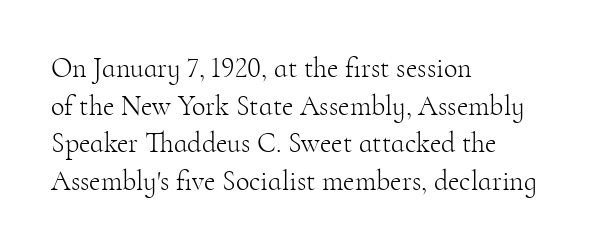
{"serif": "yes", "italic": "no", "bold": "no", "weight": "light", "width": "normal", "stroke_contrast": "high", "x_height": "small", "monospaced": "no", "underline": "no", "align": "left", "line_spacing": "normal", "line_spacing_ratio": 1.34, "letter_spacing": "normal", "letter_spacing_em": 0.0, "glyph_px": 28}
